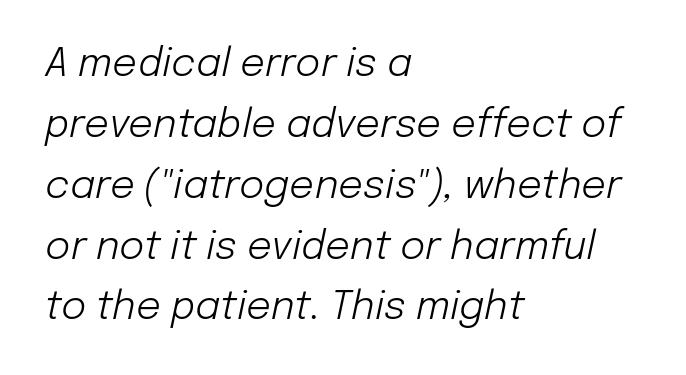
How are the letters spaced? Ordinarily, with no added tracking. Underlining? Definitely not there. The ragged edge is on the right, which tells us the setting is flush left. The text carries the slant typical of an italic or oblique font.
